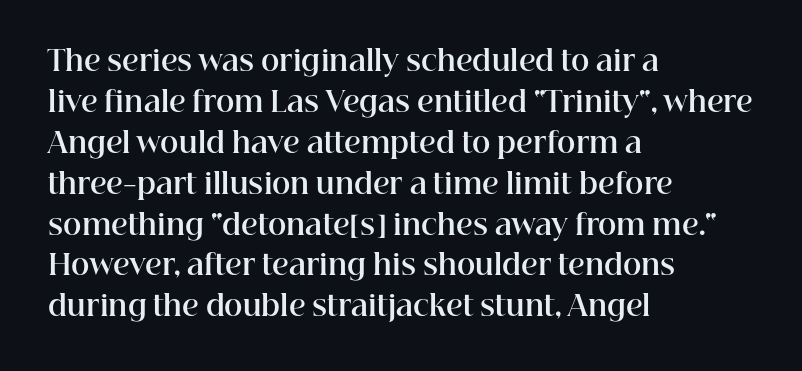
The image shows 28 px bold serif type, upright; set left-aligned, normal line spacing (1.46x), normal letter spacing, not underlined; high stroke contrast and a medium x-height.
